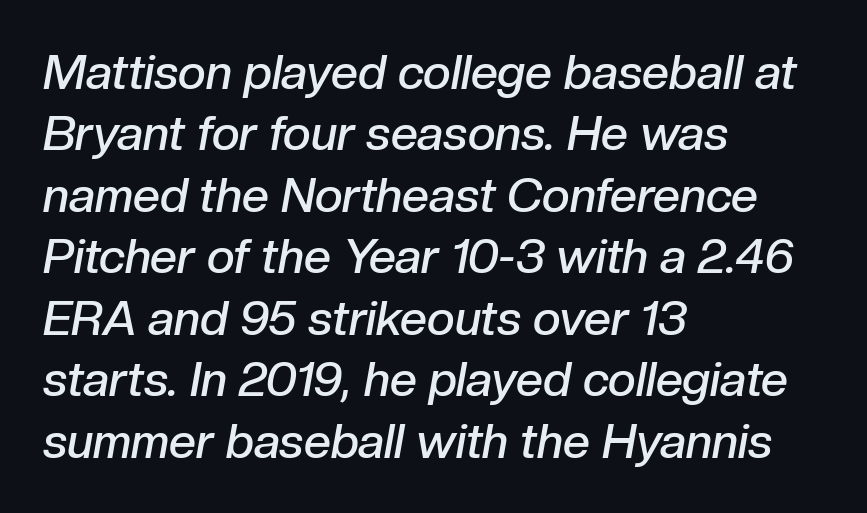
Evenly set lines give the paragraph a standard silhouette. Inter-character spacing is left at the font's built-in metrics. What weight is shown? A semibold, between regular and bold. This is oblique type, the kind used for emphasis or titles.
